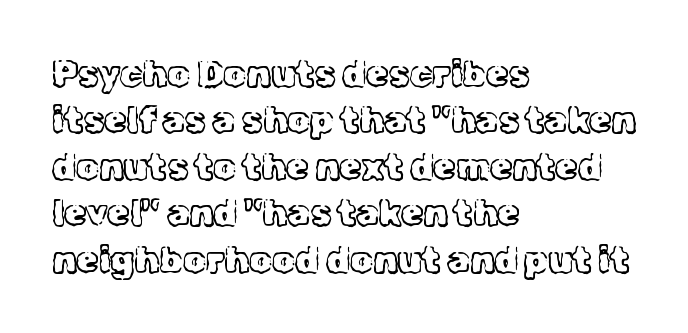
{"serif": "yes", "italic": "no", "bold": "no", "weight": "light", "width": "normal", "x_height": "medium", "monospaced": "no", "underline": "no", "align": "left", "line_spacing": "normal", "line_spacing_ratio": 1.29, "letter_spacing": "normal", "letter_spacing_em": 0.0, "glyph_px": 36}
